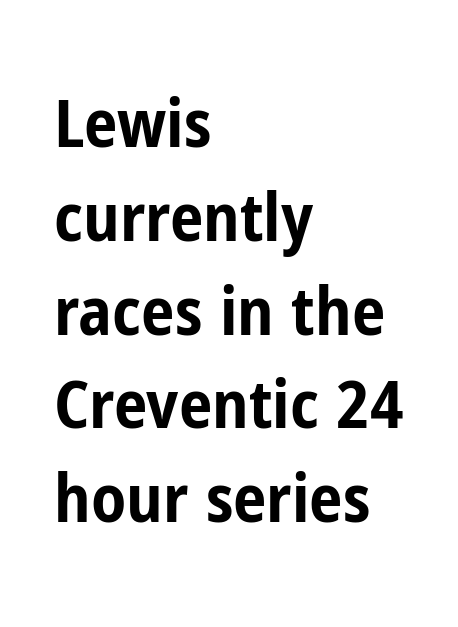
You could not count columns in this text — the font is proportionally spaced. The font is running at its bold setting. This rendering employs a face without finishing strokes, i.e., a sans-serif. The zone under the glyphs is completely vacant. Baseline-to-baseline distance is the conventional proportion of letter height.
